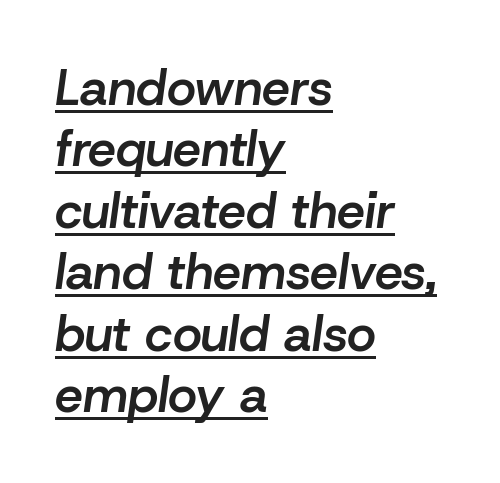
Q: Is the text bold? A: Semi-bold.
Q: Is the text italic (slanted)? A: Yes, it leans right by about 8 degrees.
Q: Is the text underlined? A: Yes.
Q: How is the paragraph aligned? A: Left-aligned.
Q: Is the spacing between letters normal or unusually wide? A: Normal.
Q: Width (condensed, normal, or wide)? A: Normal.
Q: Stroke contrast? A: Low.
Q: x-height? A: Medium.
Q: Monospaced? A: No.
